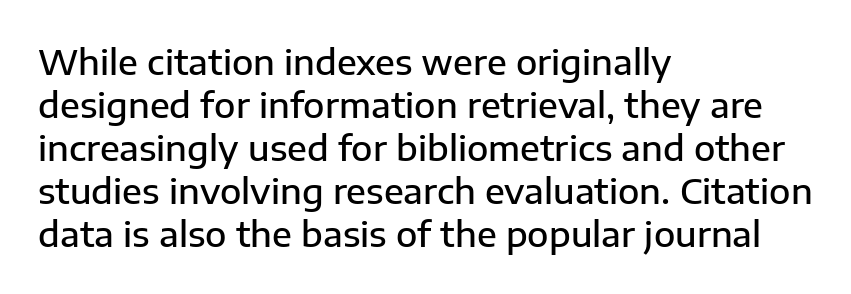
{"serif": "no", "italic": "no", "bold": "semi", "weight": "semibold", "width": "normal", "stroke_contrast": "low", "x_height": "medium", "monospaced": "no", "underline": "no", "align": "left", "line_spacing_ratio": 1.23, "letter_spacing": "normal", "letter_spacing_em": 0.0, "glyph_px": 35}
